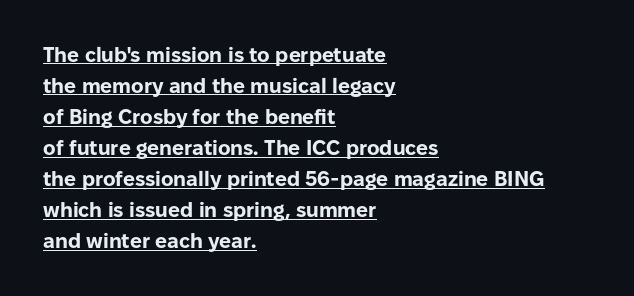
The image shows 21 px bold type, upright; set left-aligned, normal line spacing (1.48x), normal letter spacing, underlined.
